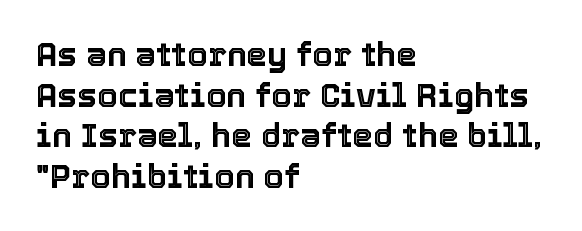
The image shows 33 px text type, upright; set left-aligned, line spacing 1.23x, normal letter spacing, not underlined; a medium x-height.
